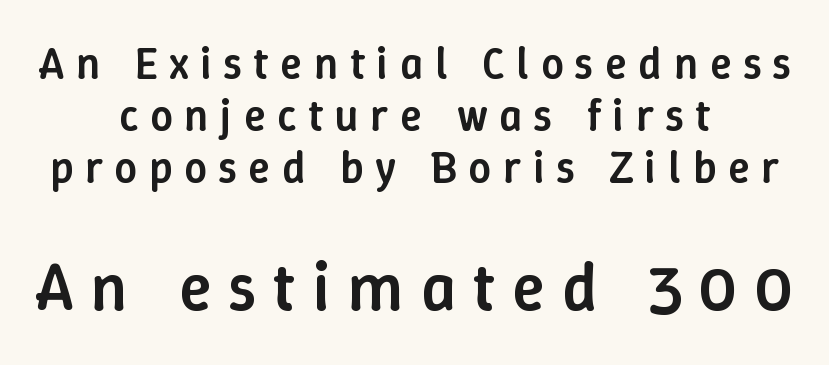
There is plenty of visible air inserted between adjacent glyphs. Larger block? The one below; the one above is distinctly smaller. The sample has been set in demibold, a notch under bold. The gap between lines stays unmarked.
